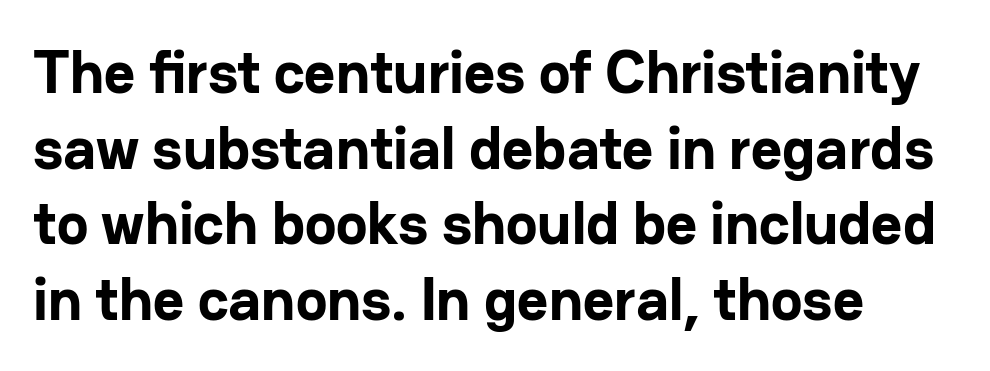
The space directly below the letters is spotless. Notice how descenders clear the ascenders below comfortably — that's standard leading. Caption: standard tracking, unaltered. Thick stems and heavy bowls — unmistakably bold. The face used here is proportionally spaced, like ordinary book or web type.
